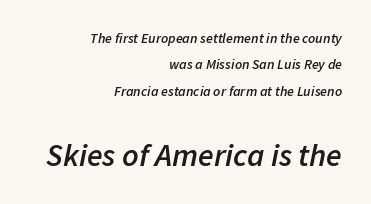
{"italic": "yes", "lean": "right", "slant_degrees": 11, "bold": "semi", "weight": "semibold", "width": "normal", "stroke_contrast": "low", "x_height": "medium", "monospaced": "no", "underline": "no", "align": "right", "line_spacing_ratio": 1.89, "letter_spacing": "normal", "letter_spacing_em": 0.0, "larger_block": "second", "size_ratio": 2.29, "glyph_px": 32}
